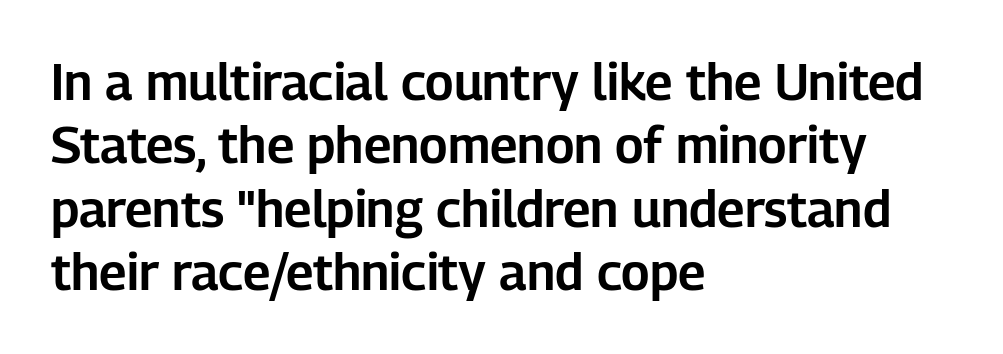
You can tell from the bare stems that sans-serif type was used. Tracking value appears to be zero — textbook default spacing. Think of a printed novel: that variable character pitch is what you see here. Just letters on the line, the space beneath them empty.
